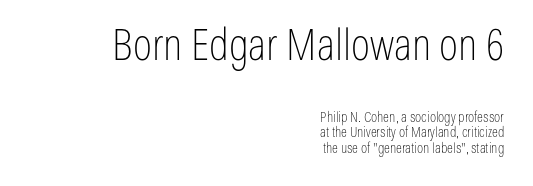
Q: Is the text bold? A: No.
Q: Is the text italic (slanted)? A: No, it is upright.
Q: Is the typeface a serif or a sans-serif typeface? A: Sans-serif.
Q: Is the text underlined? A: No.
Q: How is the paragraph aligned? A: Right-aligned.
Q: Is the spacing between letters normal or unusually wide? A: Normal.
Q: Is the spacing between lines tight, normal or loose? A: Tight.
Q: Which block of text is set in a larger size, the first (top) or the second (bottom)? A: The first (top) one.
Q: Width (condensed, normal, or wide)? A: Condensed.
Q: Stroke contrast? A: Low.
Q: x-height? A: Medium.
Q: Monospaced? A: No.
